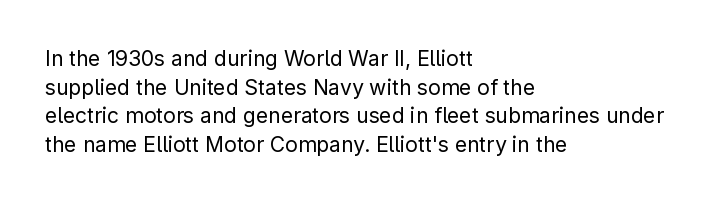
Q: Is the text bold? A: No.
Q: Is the text italic (slanted)? A: No, it is upright.
Q: Is the text underlined? A: No.
Q: How is the paragraph aligned? A: Left-aligned.
Q: Is the spacing between letters normal or unusually wide? A: Normal.
Q: Is the spacing between lines tight, normal or loose? A: Normal.
